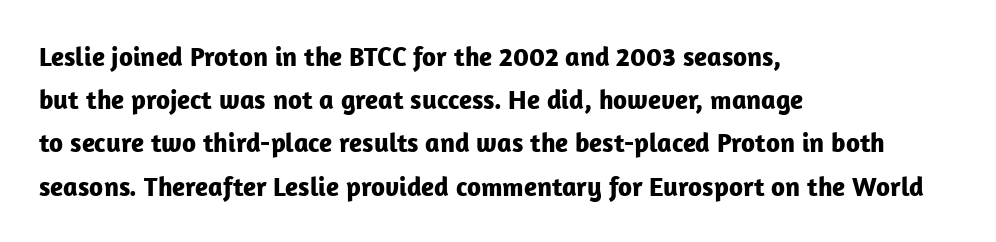
{"italic": "no", "bold": "yes", "underline": "no", "align": "left", "line_spacing": "normal", "line_spacing_ratio": 1.6, "letter_spacing": "normal", "letter_spacing_em": 0.0, "glyph_px": 27}
